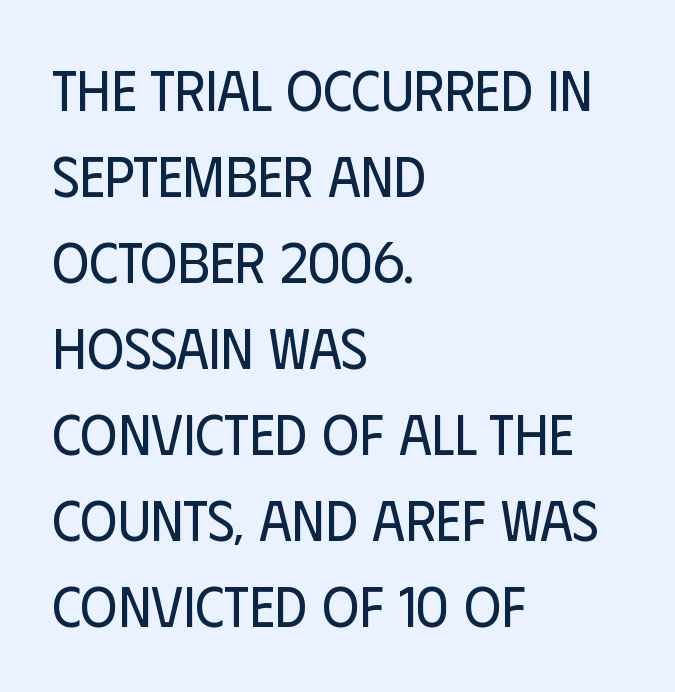
{"serif": "no", "italic": "no", "bold": "no", "weight": "regular", "width": "condensed", "stroke_contrast": "low", "x_height": "large", "monospaced": "no", "underline": "no", "align": "left", "line_spacing": "normal", "line_spacing_ratio": 1.51, "letter_spacing": "normal", "letter_spacing_em": 0.0, "glyph_px": 57}
